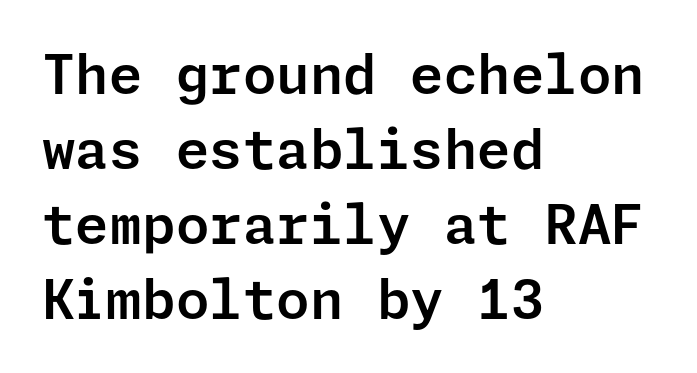
Q: Is the text italic (slanted)? A: No, it is upright.
Q: Is the typeface a serif or a sans-serif typeface? A: Sans-serif.
Q: Is the text underlined? A: No.
Q: How is the paragraph aligned? A: Left-aligned.
Q: Is the spacing between letters normal or unusually wide? A: Normal.
Q: Is the spacing between lines tight, normal or loose? A: Normal.
Q: Width (condensed, normal, or wide)? A: Normal.
Q: Stroke contrast? A: Low.
Q: x-height? A: Medium.
